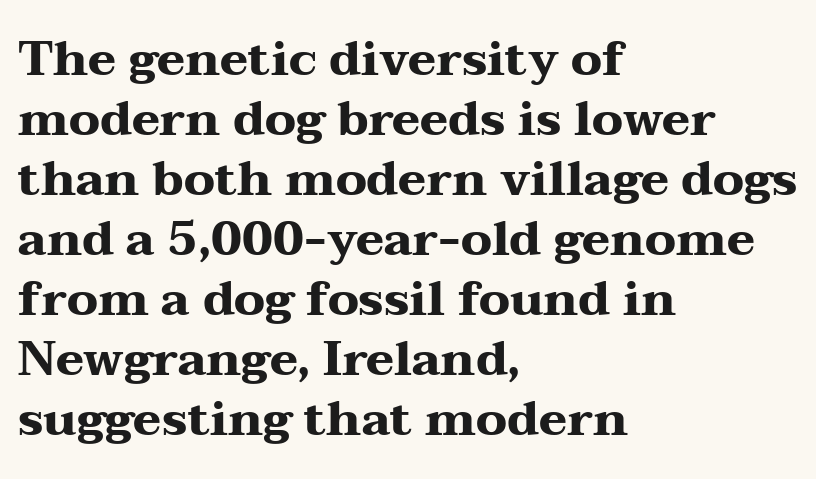
Spacing verdict: proportional, widths tailored to each character. The glyphs in this specimen are seriffed. Compared with typical paragraphs, the rows here are spaced about the same. The letters sit at their default tracking, neither squeezed nor spread.
